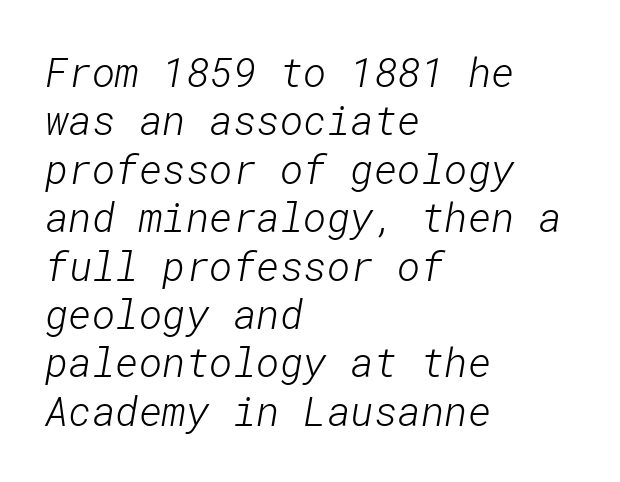
The image shows 40 px light sans-serif type; set left-aligned, line spacing 1.21x, normal letter spacing, not underlined; low stroke contrast and a medium x-height.
